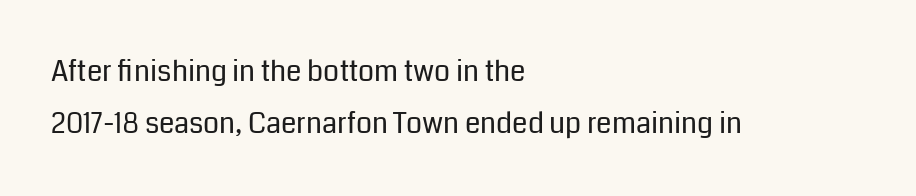
The letters stand straight up with perfectly vertical stems. The rag falls on the right side of this text block. What kind of face is this? One without serifs — a sans. The tracking reads as untouched default to a designer's eye. The face used here is proportionally spaced, like ordinary book or web type. Check under the words: just untouched page.
